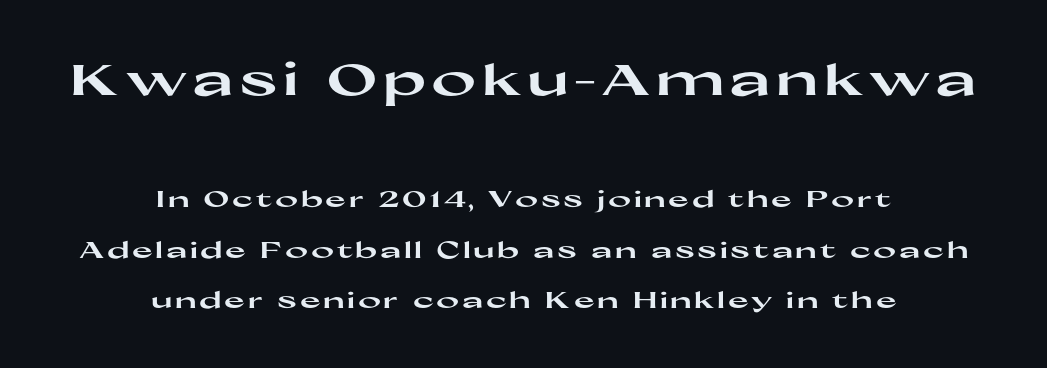
The baseline area is clear. Style check: upright. Do the characters align in a grid? No, the font is proportional. You get the large type first, then a drop to smaller type.
